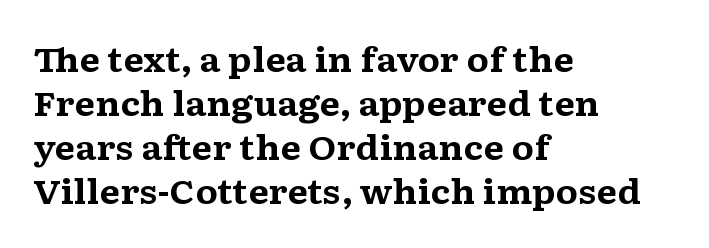
Q: Is the text bold? A: Yes.
Q: Is the text italic (slanted)? A: No, it is upright.
Q: Is the typeface a serif or a sans-serif typeface? A: Serif.
Q: Is the text underlined? A: No.
Q: How is the paragraph aligned? A: Left-aligned.
Q: Is the spacing between letters normal or unusually wide? A: Normal.
Q: Is the spacing between lines tight, normal or loose? A: Normal.
Q: Width (condensed, normal, or wide)? A: Wide.
Q: Stroke contrast? A: Medium.
Q: x-height? A: Medium.
Q: Monospaced? A: No.
